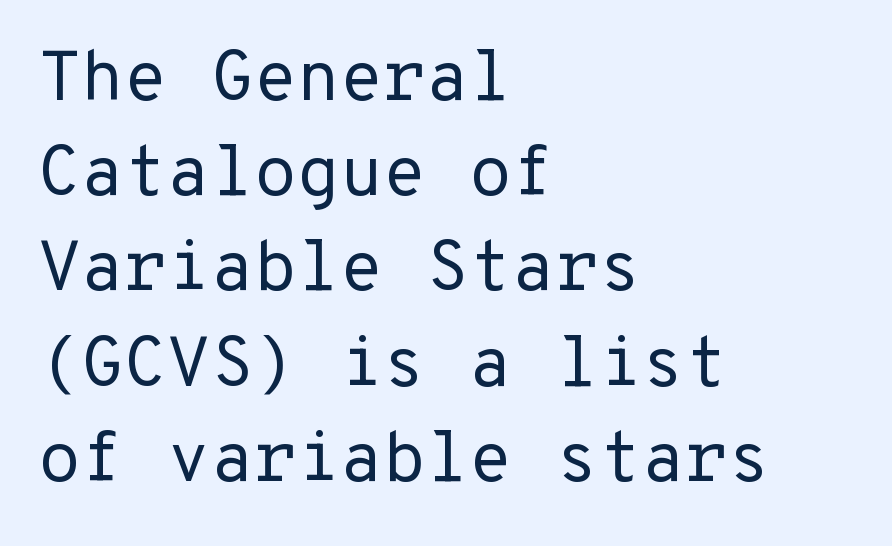
Q: Is the text bold? A: No.
Q: Is the text italic (slanted)? A: No, it is upright.
Q: Is the typeface a serif or a sans-serif typeface? A: Sans-serif.
Q: Is the text underlined? A: No.
Q: How is the paragraph aligned? A: Left-aligned.
Q: Is the spacing between letters normal or unusually wide? A: Normal.
Q: Is the spacing between lines tight, normal or loose? A: Normal.
Q: Width (condensed, normal, or wide)? A: Normal.
Q: Stroke contrast? A: Low.
Q: x-height? A: Medium.
Q: Monospaced? A: Yes.
